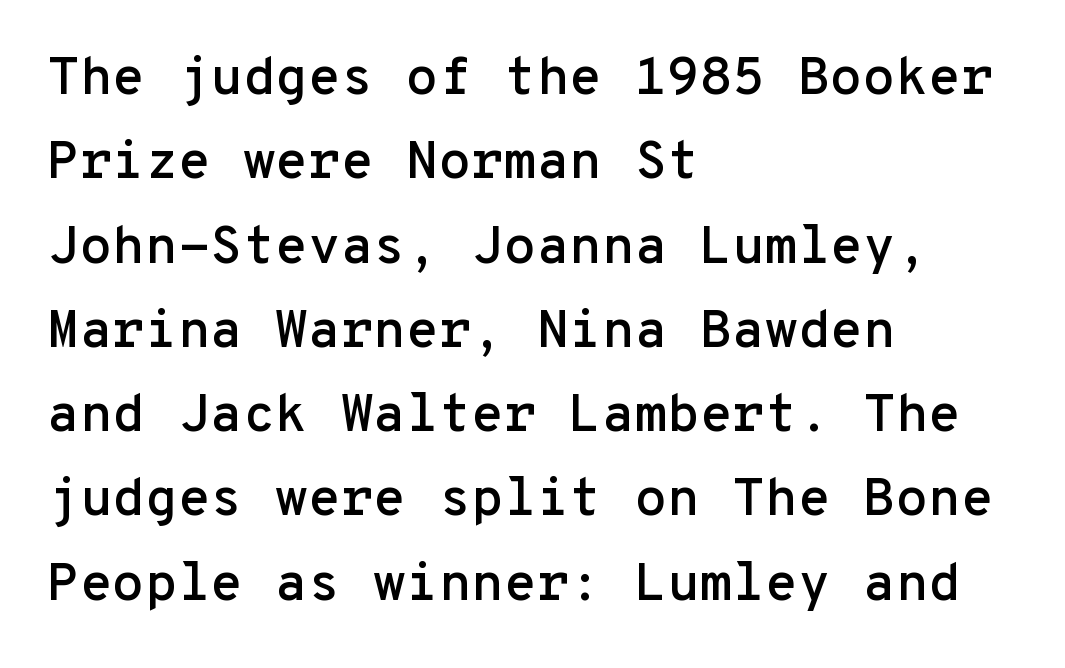
Q: Is the text italic (slanted)? A: No, it is upright.
Q: Is the typeface a serif or a sans-serif typeface? A: Sans-serif.
Q: Is the text underlined? A: No.
Q: How is the paragraph aligned? A: Left-aligned.
Q: Is the spacing between letters normal or unusually wide? A: Normal.
Q: Is the spacing between lines tight, normal or loose? A: Normal.
Q: Width (condensed, normal, or wide)? A: Normal.
Q: Stroke contrast? A: Low.
Q: x-height? A: Medium.
Q: Monospaced? A: Yes.
